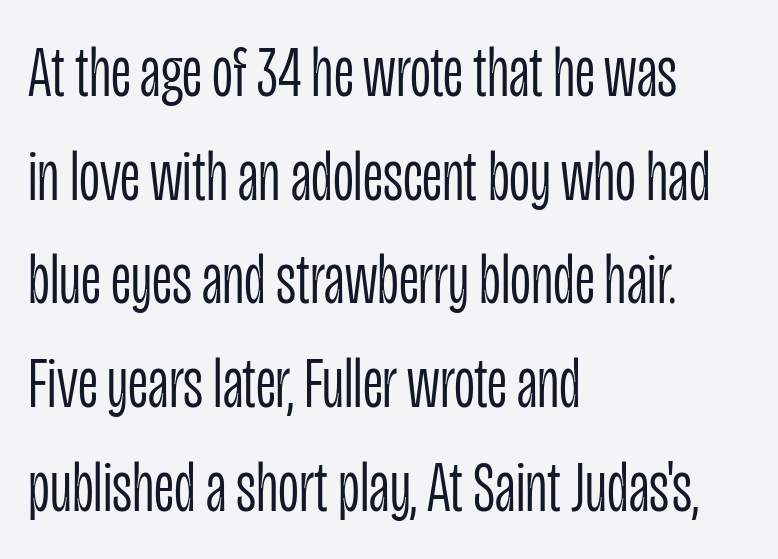
Character widths vary here, with narrow letters taking less room than wide ones. Bold? No — there's no thickening of the strokes. Tall strokes in this sample are plumb rather than angled. The tracking reads as untouched default to a designer's eye. The face used here is a sans, in the tradition of grotesques and geometrics. This rendering uses left alignment, leaving the right contour irregular.
